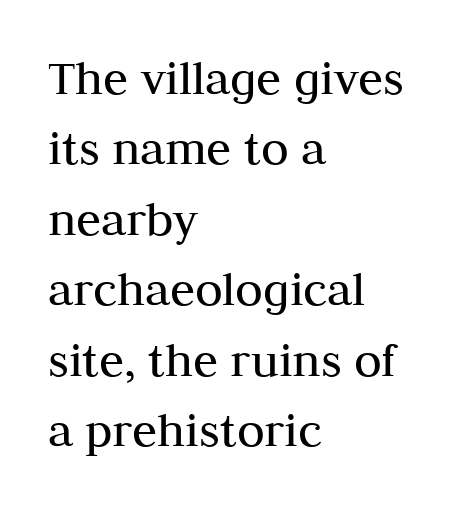
Unbolded letterforms with no extra heft. Vertically, the passage feels balanced, rows spaced as you'd expect. Ascenders rise straight up at ninety degrees. A classic flush-left, rag-right setting is used for this passage.
